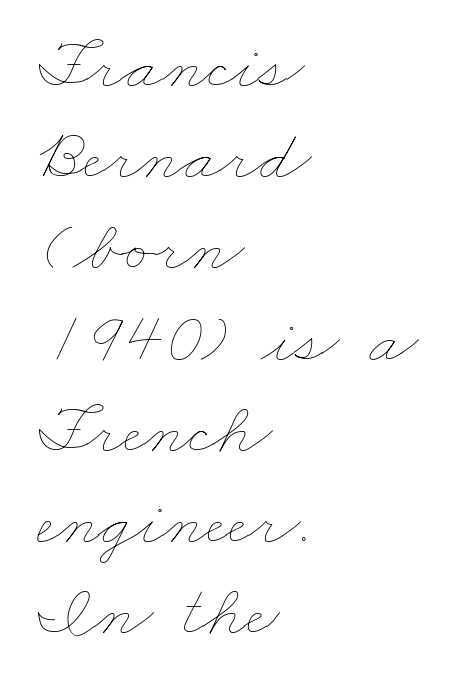
Q: Is the text bold? A: No.
Q: Is the text underlined? A: No.
Q: How is the paragraph aligned? A: Left-aligned.
Q: Is the spacing between letters normal or unusually wide? A: Normal.
Q: Is the spacing between lines tight, normal or loose? A: Normal.
Q: Width (condensed, normal, or wide)? A: Wide.
Q: Stroke contrast? A: Low.
Q: x-height? A: Small.
Q: Monospaced? A: No.
